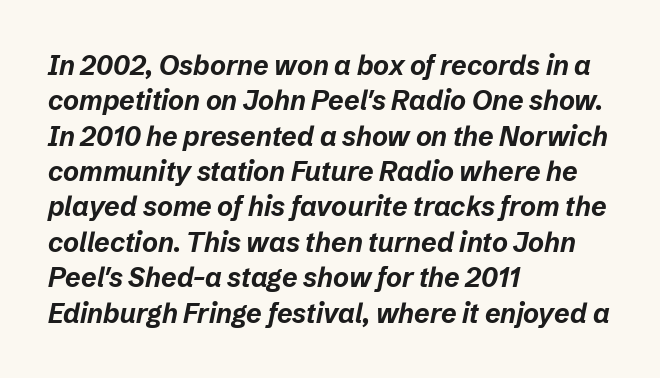
The image shows 27 px bold type, italic (leaning right); set left-aligned, normal line spacing (1.31x), normal letter spacing, not underlined.
